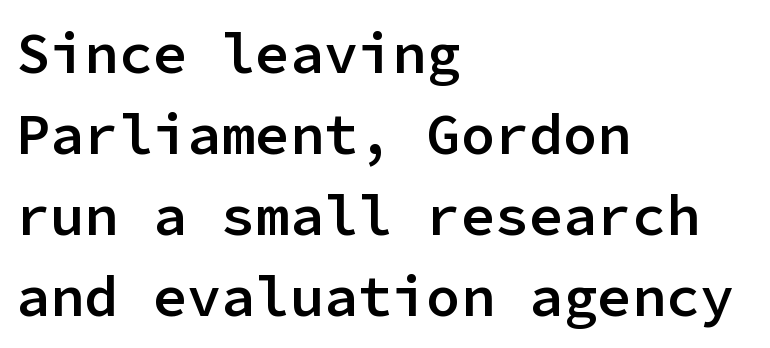
Fixed-width glyphs throughout — classic coding-font behaviour. Vertical strokes here are truly vertical. This sample uses a sans-serif face. The typesetter chose a ragged-right arrangement here. Notice how descenders clear the ascenders below comfortably — that's standard leading. Descenders hang freely into open space.
